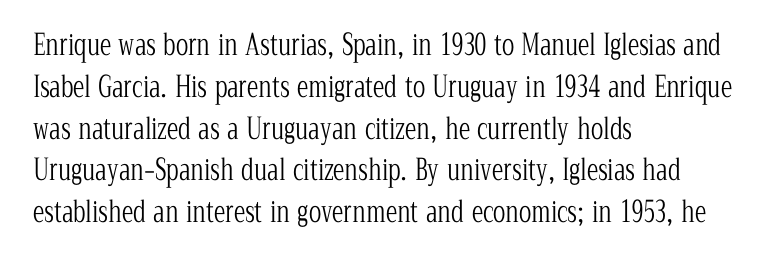
The image shows 29 px light, condensed serif type, upright; set left-aligned, normal line spacing (1.44x), normal letter spacing, not underlined; low stroke contrast and a medium x-height.
